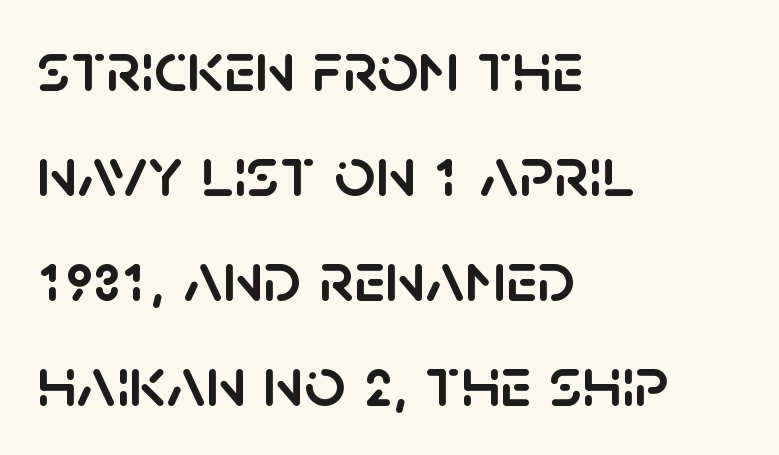
{"serif": "no", "italic": "no", "width": "normal", "stroke_contrast": "low", "x_height": "large", "monospaced": "no", "underline": "no", "align": "left", "line_spacing": "normal", "line_spacing_ratio": 1.46, "letter_spacing": "normal", "letter_spacing_em": 0.0, "glyph_px": 72}
